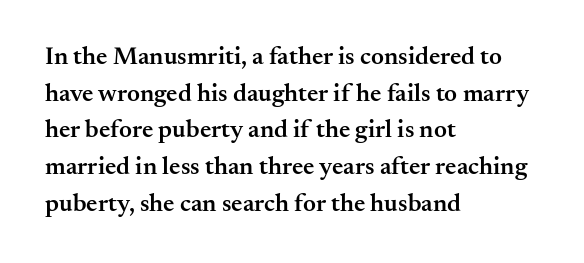
The image shows 25 px text type, upright; set left-aligned, normal line spacing (1.47x), normal letter spacing, not underlined.
